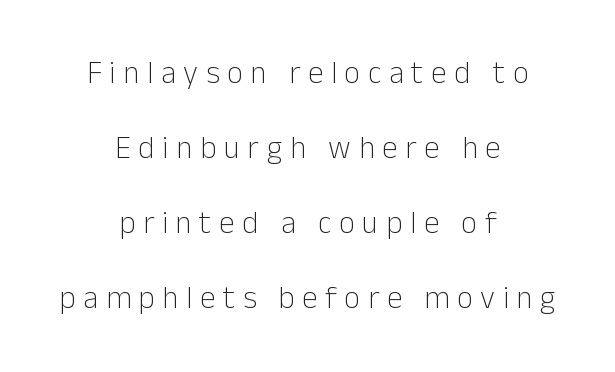
Q: Is the text bold? A: No.
Q: Is the text italic (slanted)? A: No, it is upright.
Q: Is the typeface a serif or a sans-serif typeface? A: Sans-serif.
Q: Is the text underlined? A: No.
Q: How is the paragraph aligned? A: Centered.
Q: Is the spacing between letters normal or unusually wide? A: Unusually wide.
Q: Is the spacing between lines tight, normal or loose? A: Loose.
Q: Width (condensed, normal, or wide)? A: Normal.
Q: Stroke contrast? A: Low.
Q: x-height? A: Medium.
Q: Monospaced? A: No.
